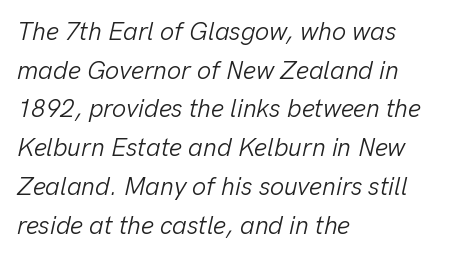
{"italic": "yes", "lean": "right", "slant_degrees": 13, "bold": "no", "underline": "no", "align": "left", "line_spacing": "normal", "line_spacing_ratio": 1.55, "letter_spacing": "normal", "letter_spacing_em": 0.0, "glyph_px": 25}
